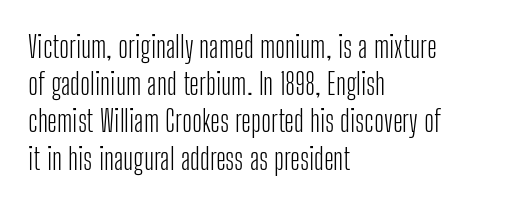
Q: Is the text bold? A: No.
Q: Is the text italic (slanted)? A: No, it is upright.
Q: Is the typeface a serif or a sans-serif typeface? A: Sans-serif.
Q: Is the text underlined? A: No.
Q: How is the paragraph aligned? A: Left-aligned.
Q: Is the spacing between letters normal or unusually wide? A: Normal.
Q: Width (condensed, normal, or wide)? A: Condensed.
Q: Stroke contrast? A: Low.
Q: x-height? A: Medium.
Q: Monospaced? A: No.
